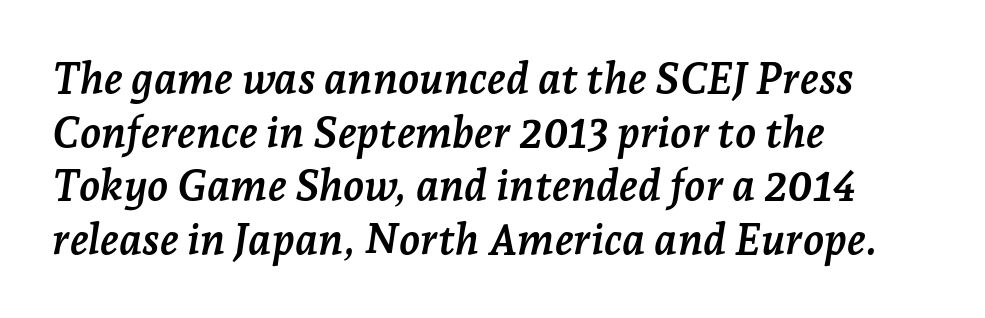
Q: Is the text bold? A: Yes.
Q: Is the text italic (slanted)? A: Yes, it leans right by about 7 degrees.
Q: Is the typeface a serif or a sans-serif typeface? A: Serif.
Q: Is the text underlined? A: No.
Q: How is the paragraph aligned? A: Left-aligned.
Q: Is the spacing between letters normal or unusually wide? A: Normal.
Q: Is the spacing between lines tight, normal or loose? A: Normal.
Q: Width (condensed, normal, or wide)? A: Normal.
Q: Stroke contrast? A: Low.
Q: x-height? A: Medium.
Q: Monospaced? A: No.
